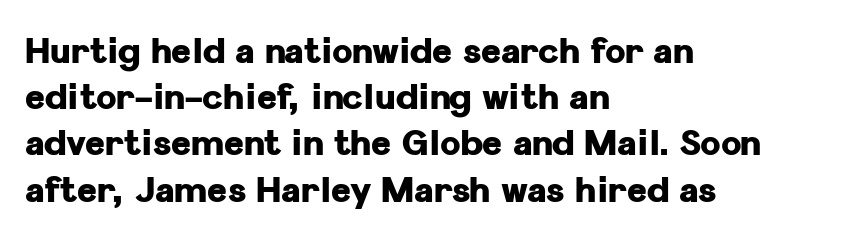
The image shows 34 px heavy sans-serif type, upright; set left-aligned, normal line spacing (1.36x), normal letter spacing, not underlined; low stroke contrast and a medium x-height.
